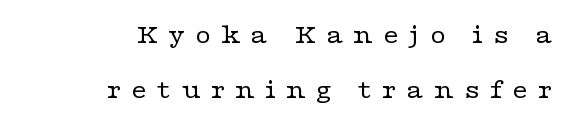
{"italic": "no", "bold": "no", "underline": "no", "align": "right", "line_spacing": "loose", "line_spacing_ratio": 2.03, "letter_spacing": "wide", "letter_spacing_em": 0.36, "glyph_px": 27}
